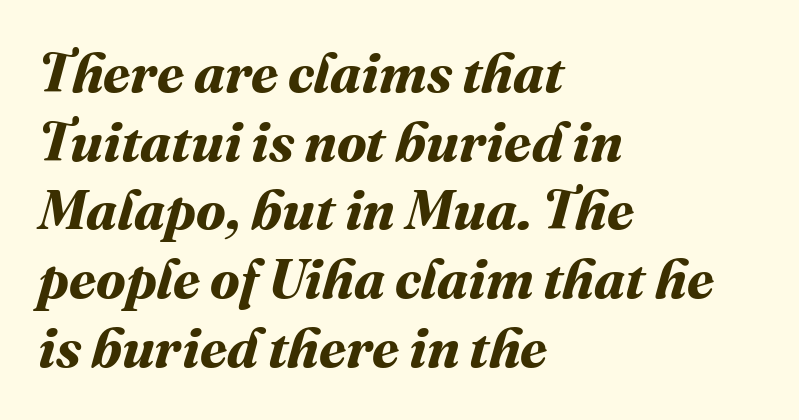
The rows are spaced the way most documents space them. Compared with typical body copy, the letter spacing here is the same. The strokes are fattened all the way to bold. Think of a printed novel: that variable character pitch is what you see here.
